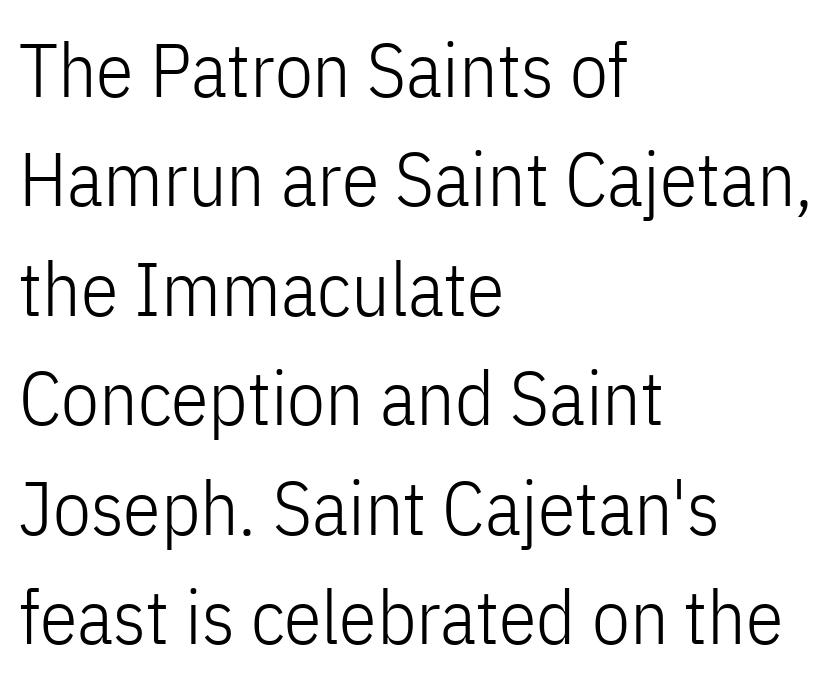
The image shows 76 px light, condensed sans-serif type, upright; set left-aligned, normal line spacing (1.44x), normal letter spacing, not underlined; low stroke contrast and a medium x-height.
